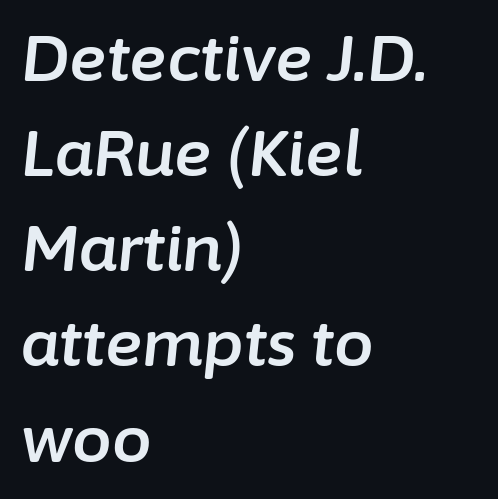
The image shows 63 px text type, italic (leaning right); set left-aligned, normal line spacing (1.51x), normal letter spacing, not underlined; low stroke contrast and a medium x-height.
